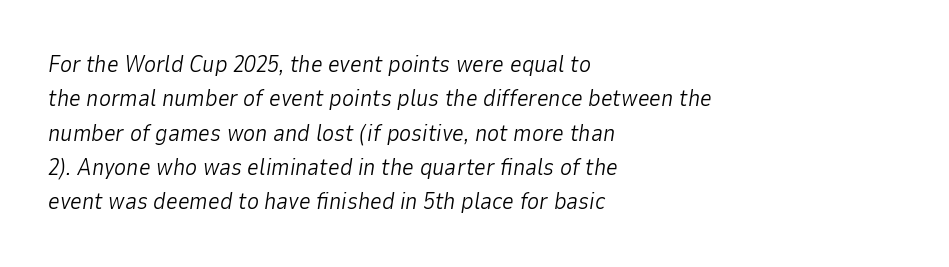
Q: Is the text bold? A: No.
Q: Is the text italic (slanted)? A: Yes, it leans right by about 9 degrees.
Q: Is the text underlined? A: No.
Q: How is the paragraph aligned? A: Left-aligned.
Q: Is the spacing between letters normal or unusually wide? A: Normal.
Q: Is the spacing between lines tight, normal or loose? A: Normal.
